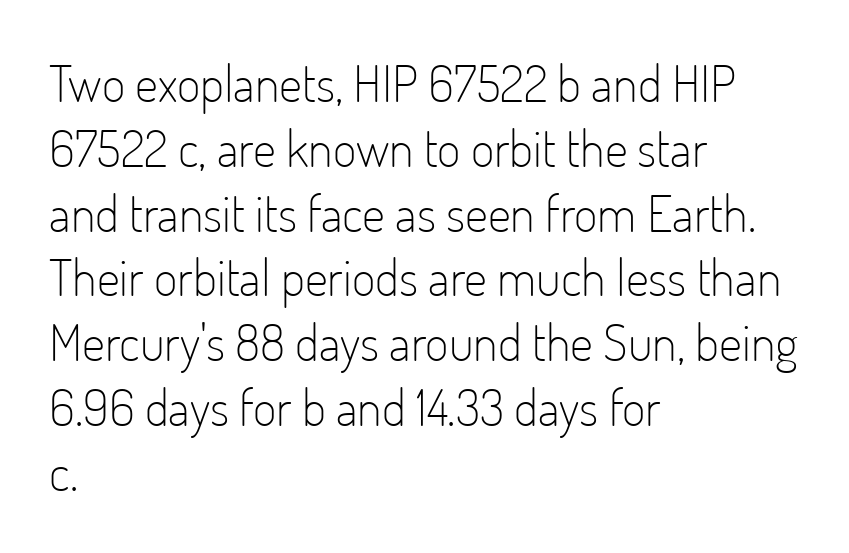
Q: Is the text bold? A: No.
Q: Is the text italic (slanted)? A: No, it is upright.
Q: Is the typeface a serif or a sans-serif typeface? A: Sans-serif.
Q: Is the text underlined? A: No.
Q: How is the paragraph aligned? A: Left-aligned.
Q: Is the spacing between letters normal or unusually wide? A: Normal.
Q: Is the spacing between lines tight, normal or loose? A: Normal.
Q: Width (condensed, normal, or wide)? A: Condensed.
Q: Stroke contrast? A: Low.
Q: x-height? A: Small.
Q: Monospaced? A: No.
